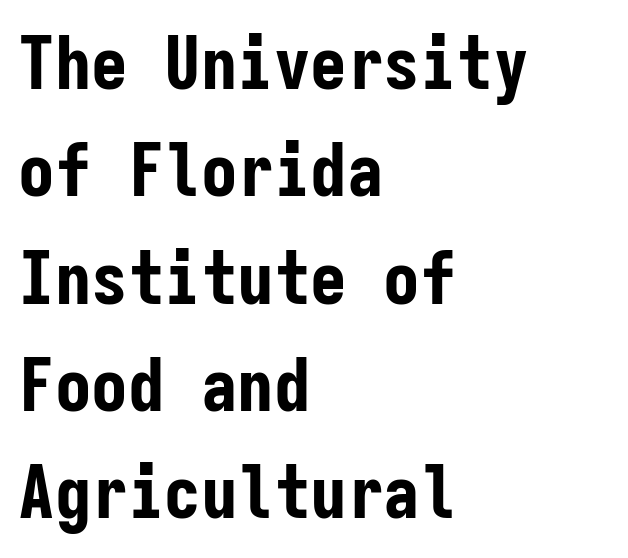
The image shows 73 px bold, condensed sans-serif type, upright, monospaced; set left-aligned, normal line spacing (1.47x), normal letter spacing, not underlined; low stroke contrast and a medium x-height.
